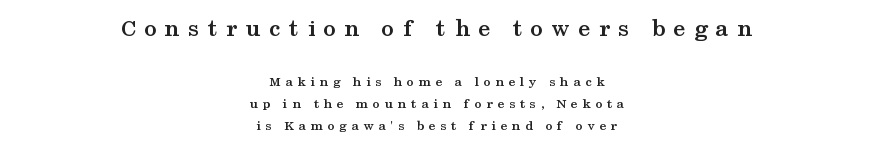
The image shows 25 px bold type, upright; set centered, normal line spacing (1.54x), unusually wide letter spacing (+0.33 em), not underlined; the first (top) block is 1.79x larger.
